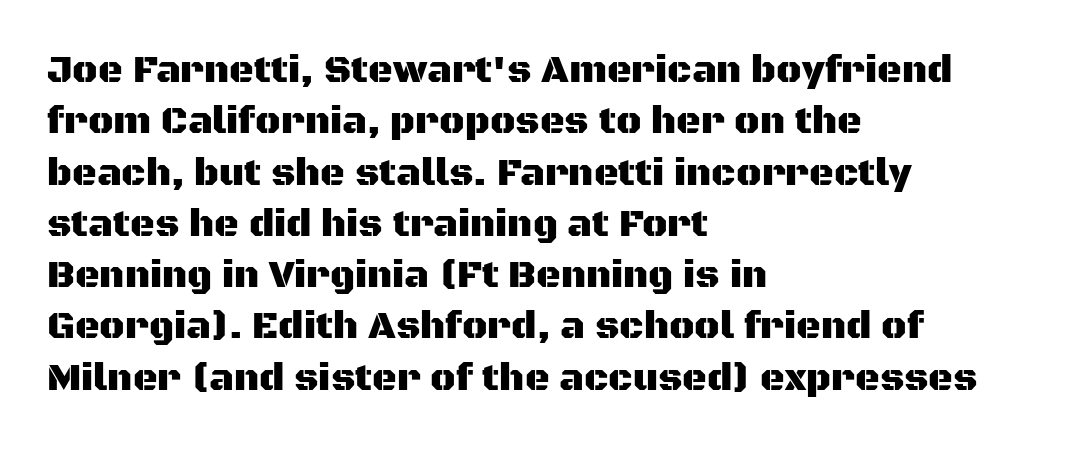
Leading matches the norm, producing a regular column. Is the letter spacing exaggerated? No — it looks like the ordinary default. Nope, not italic — everything's standing straight. Compared with a centered layout, this one pins lines to the left instead. Type style note: lacks serifs. Character widths vary here, with narrow letters taking less room than wide ones.
